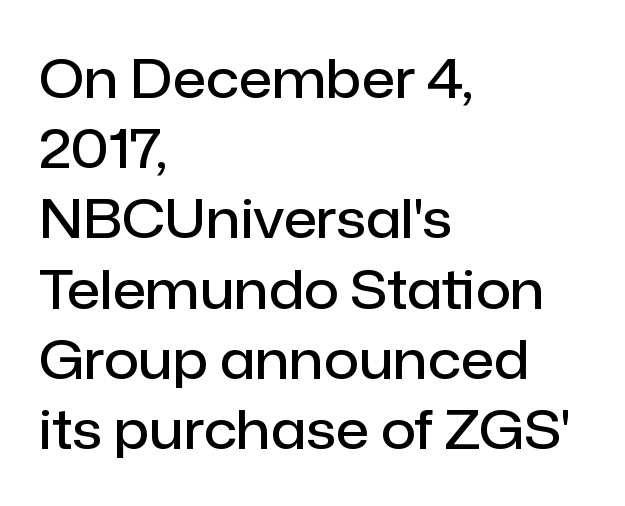
The image shows 54 px semibold sans-serif type, upright; set left-aligned, normal line spacing (1.3x), normal letter spacing, not underlined; low stroke contrast and a medium x-height.
